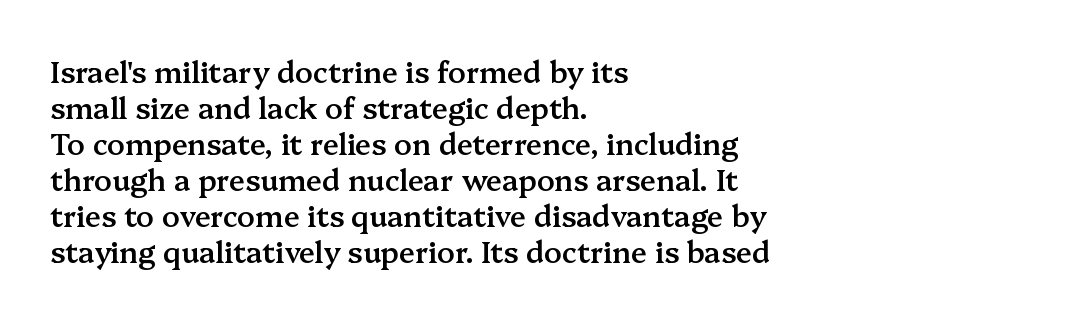
The image shows 29 px semibold serif type, upright; set left-aligned, line spacing 1.24x, normal letter spacing, not underlined; medium stroke contrast and a medium x-height.
